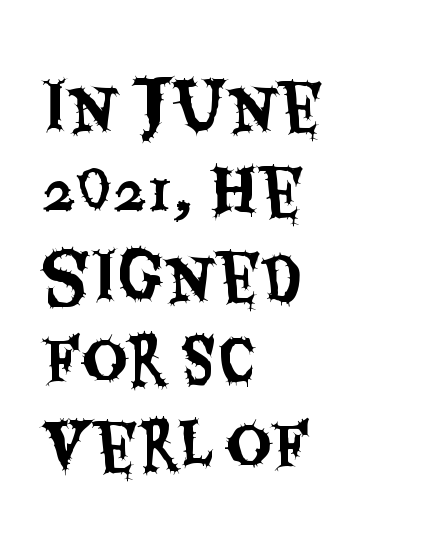
The image shows 63 px condensed sans-serif type, upright; set left-aligned, normal line spacing (1.35x), normal letter spacing, not underlined; medium stroke contrast and a large x-height.
